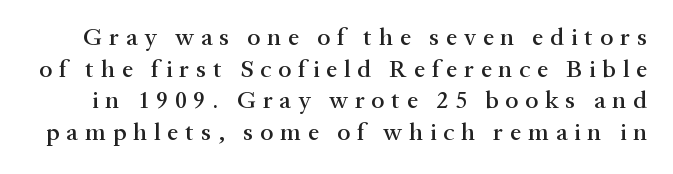
{"italic": "no", "underline": "no", "line_spacing": "normal", "line_spacing_ratio": 1.27, "letter_spacing": "wide", "letter_spacing_em": 0.27, "glyph_px": 25}
